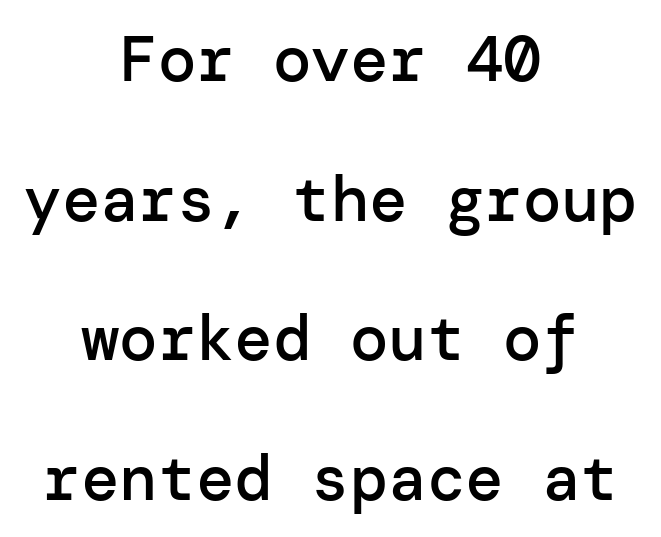
{"serif": "no", "italic": "no", "bold": "semi", "weight": "semibold", "width": "normal", "stroke_contrast": "low", "x_height": "medium", "underline": "no", "align": "center", "line_spacing": "loose", "line_spacing_ratio": 2.18, "letter_spacing": "normal", "letter_spacing_em": 0.0, "glyph_px": 64}
